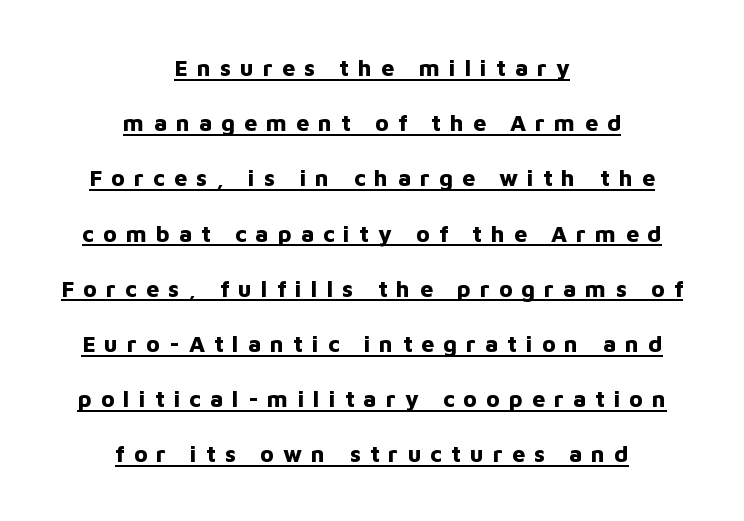
The image shows 23 px bold type, upright; set centered, loose line spacing (2.4x), unusually wide letter spacing (+0.39 em), underlined.
